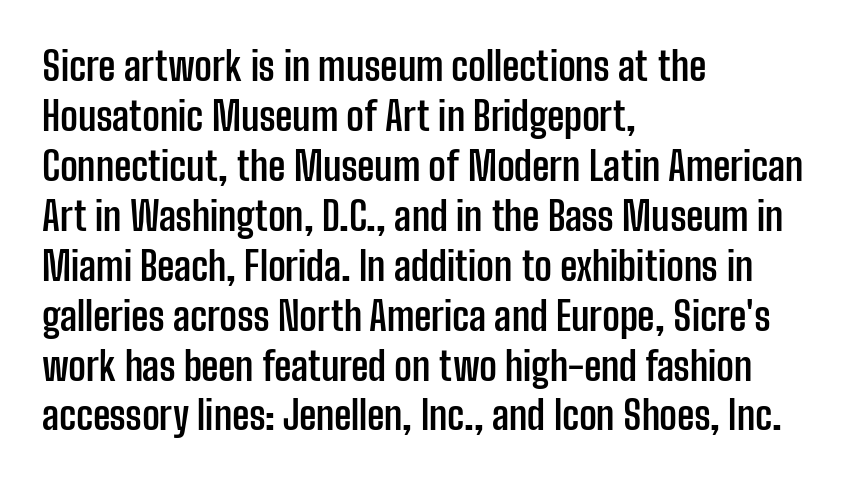
Q: Is the text bold? A: Yes.
Q: Is the text italic (slanted)? A: No, it is upright.
Q: Is the typeface a serif or a sans-serif typeface? A: Sans-serif.
Q: Is the text underlined? A: No.
Q: How is the paragraph aligned? A: Left-aligned.
Q: Is the spacing between letters normal or unusually wide? A: Normal.
Q: Is the spacing between lines tight, normal or loose? A: Normal.
Q: Width (condensed, normal, or wide)? A: Condensed.
Q: Stroke contrast? A: Low.
Q: x-height? A: Medium.
Q: Monospaced? A: No.
